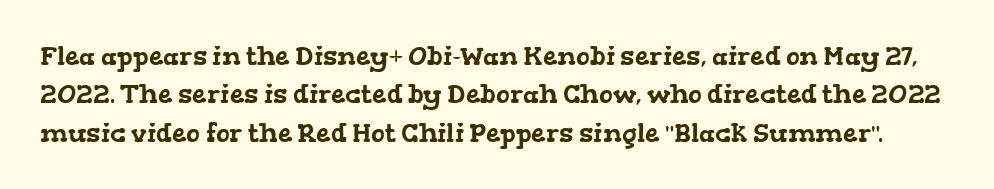
Q: Is the text underlined? A: No.
Q: Is the spacing between letters normal or unusually wide? A: Normal.
Q: Is the spacing between lines tight, normal or loose? A: Normal.
